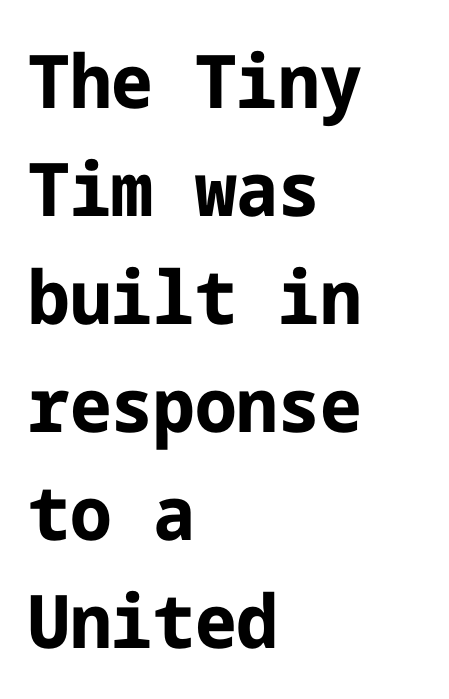
{"serif": "no", "italic": "no", "bold": "yes", "weight": "bold", "width": "normal", "stroke_contrast": "low", "x_height": "medium", "underline": "no", "align": "left", "line_spacing": "normal", "line_spacing_ratio": 1.46, "letter_spacing": "normal", "letter_spacing_em": 0.0, "glyph_px": 74}
